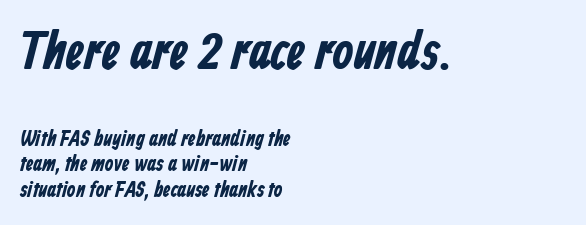
{"serif": "no", "bold": "yes", "weight": "bold", "width": "condensed", "stroke_contrast": "low", "x_height": "medium", "monospaced": "no", "underline": "no", "align": "left", "line_spacing_ratio": 1.16, "letter_spacing": "normal", "letter_spacing_em": 0.0, "larger_block": "first", "size_ratio": 2.45, "glyph_px": 54}
